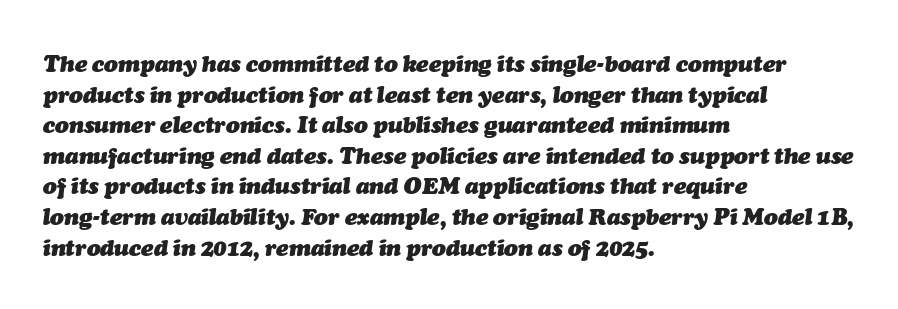
Q: Is the text bold? A: Yes.
Q: Is the text italic (slanted)? A: Yes, it leans right by about 7 degrees.
Q: Is the text underlined? A: No.
Q: How is the paragraph aligned? A: Left-aligned.
Q: Is the spacing between letters normal or unusually wide? A: Normal.
Q: Is the spacing between lines tight, normal or loose? A: Normal.
